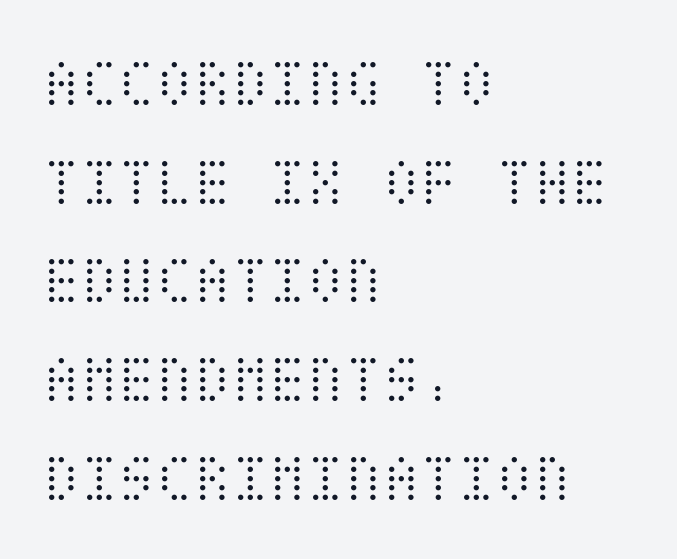
Is there much room between lines? A standard amount, neither cramped nor airy. The zone under the glyphs is completely vacant. Nobody touched the tracking dial on this one. Weight: in the light-to-regular range. The lines in this sample share a left origin and differ only in where they stop.
